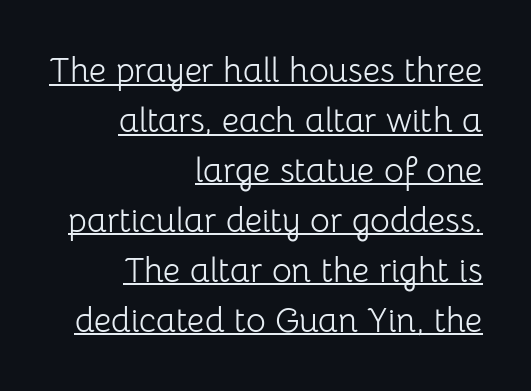
Rendered with straight, roman letterforms. The letterforms sit at book weight or below. Line endings align vertically; line beginnings do not. The face used here is rendered with its standard letterfit.
